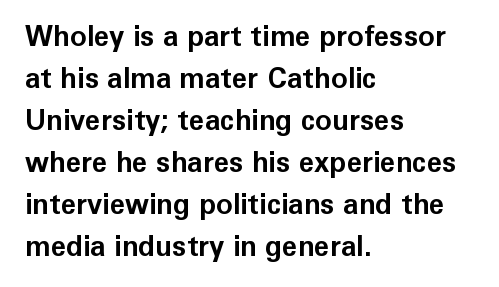
The baseline area is clear. In terms of letterspacing, this is plain default setting. Short and long lines alike share a common starting point at left. This block has exactly the height ordinary leading produces. Posture: vertical.
